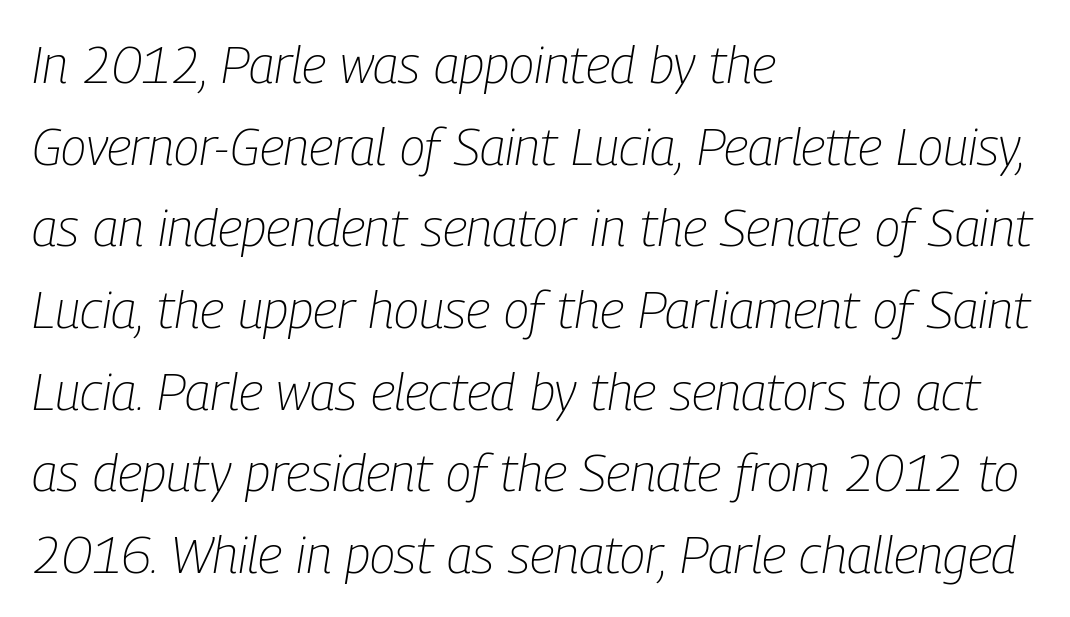
Compared with a typical body face, this is equally light or lighter still. Each row of text sits above clean, open space. Here the glyphs are tracked normally, forming tight word shapes. Is this a fixed-width face? No — the glyphs have proportional, varying widths. Evenly set lines give the paragraph a standard silhouette.
